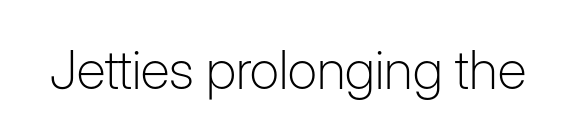
The image shows 54 px light sans-serif type, upright; set normal letter spacing, not underlined; low stroke contrast and a medium x-height.
